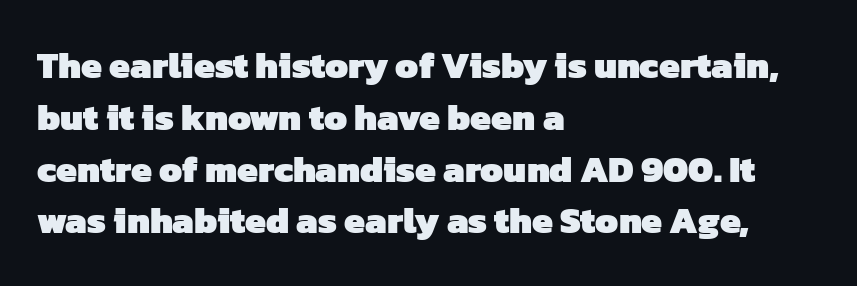
{"serif": "no", "bold": "yes", "weight": "heavy", "width": "normal", "stroke_contrast": "low", "x_height": "medium", "monospaced": "no", "underline": "no", "align": "left", "line_spacing": "normal", "line_spacing_ratio": 1.4, "letter_spacing": "normal", "letter_spacing_em": 0.0, "glyph_px": 37}
